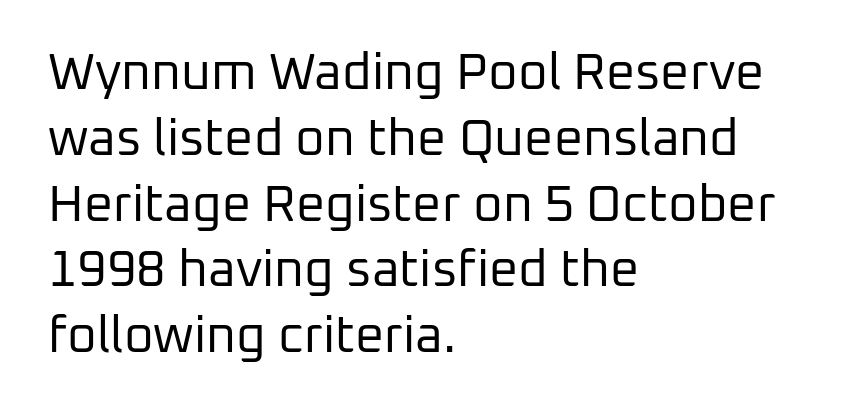
Q: Is the text bold? A: No.
Q: Is the text italic (slanted)? A: No, it is upright.
Q: Is the typeface a serif or a sans-serif typeface? A: Sans-serif.
Q: Is the text underlined? A: No.
Q: How is the paragraph aligned? A: Left-aligned.
Q: Is the spacing between letters normal or unusually wide? A: Normal.
Q: Is the spacing between lines tight, normal or loose? A: Normal.
Q: Width (condensed, normal, or wide)? A: Normal.
Q: Stroke contrast? A: Low.
Q: x-height? A: Medium.
Q: Monospaced? A: No.
